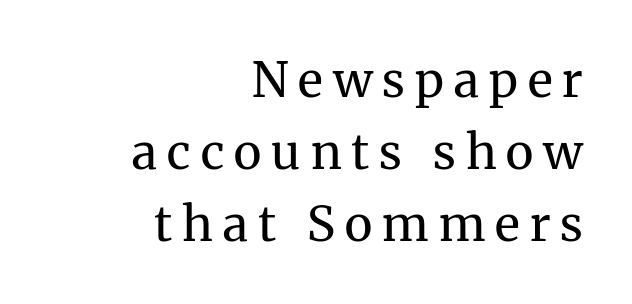
{"serif": "yes", "italic": "no", "bold": "no", "weight": "regular", "width": "normal", "stroke_contrast": "medium", "x_height": "medium", "monospaced": "no", "underline": "no", "align": "right", "line_spacing": "normal", "line_spacing_ratio": 1.5, "letter_spacing": "wide", "letter_spacing_em": 0.21, "glyph_px": 48}
